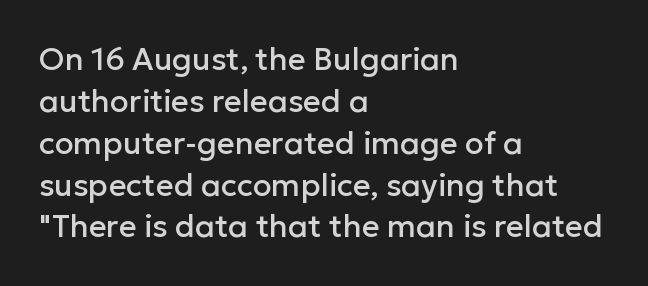
Each line starts at the same left margin while the right side varies. A typesetter would call this proportional, since set widths differ per character. Notice how descenders clear the ascenders below comfortably — that's standard leading. Descenders are the only things crossing below the line.
